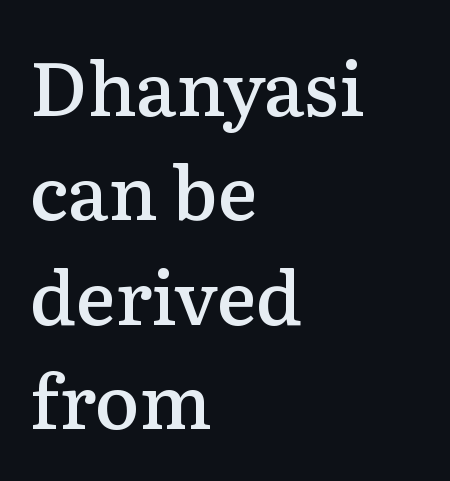
The image shows 74 px semibold serif type, upright; set left-aligned, normal line spacing (1.41x), normal letter spacing, not underlined; medium stroke contrast and a medium x-height.
